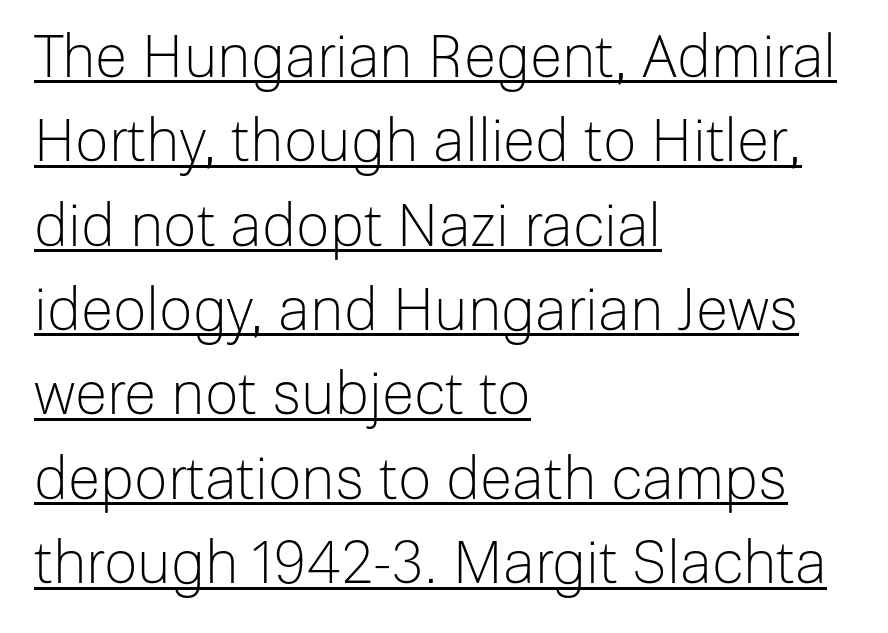
The image shows 59 px light sans-serif type, upright; set left-aligned, normal line spacing (1.43x), normal letter spacing, underlined; low stroke contrast and a medium x-height.
